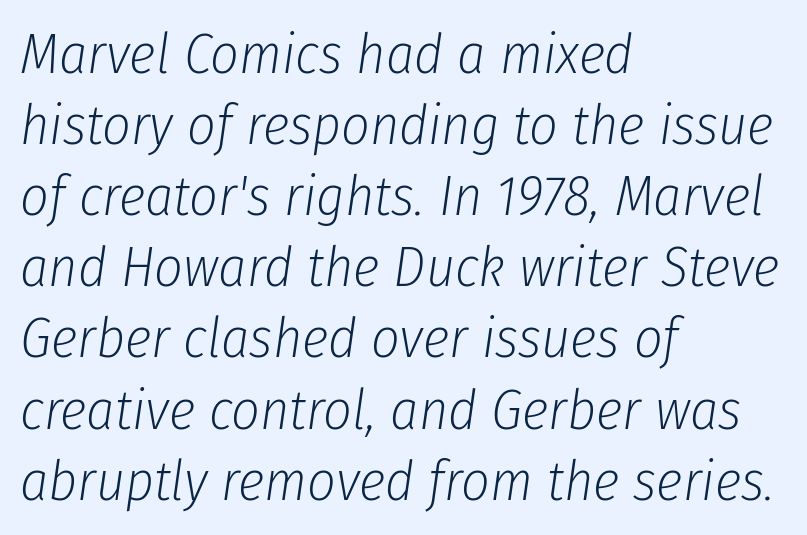
Spacing verdict: proportional, widths tailored to each character. The letters look calm and open, with moderate or lighter stems. The string is rendered with underlining switched off. Compared with typical paragraphs, the rows here are spaced about the same.
